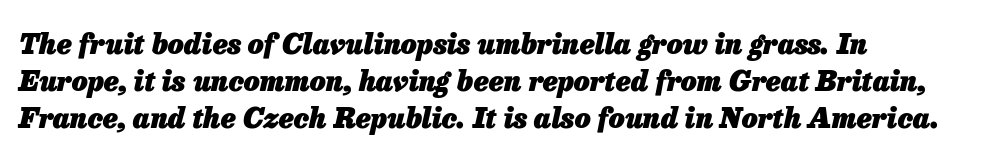
{"italic": "yes", "lean": "right", "slant_degrees": 13, "bold": "yes", "weight": "heavy", "width": "normal", "stroke_contrast": "low", "x_height": "medium", "monospaced": "no", "underline": "no", "align": "left", "line_spacing": "normal", "line_spacing_ratio": 1.33, "letter_spacing": "normal", "letter_spacing_em": 0.0, "glyph_px": 28}
